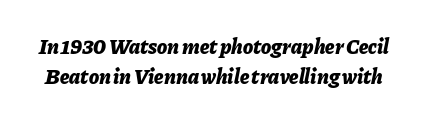
The image shows 21 px bold type, italic (leaning right); set normal line spacing (1.44x), normal letter spacing, not underlined.
